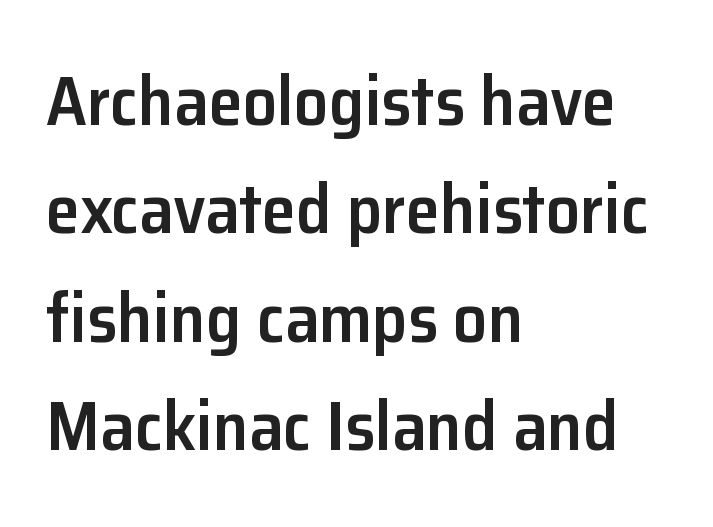
Proportional: the letters do not fall into vertical columns. This is sans-serif lettering, the kind often seen on screens and signage. Rows of type keep a routine distance in the vertical direction. Each word holds together tightly as a unit, with standard inter-letter gaps.
